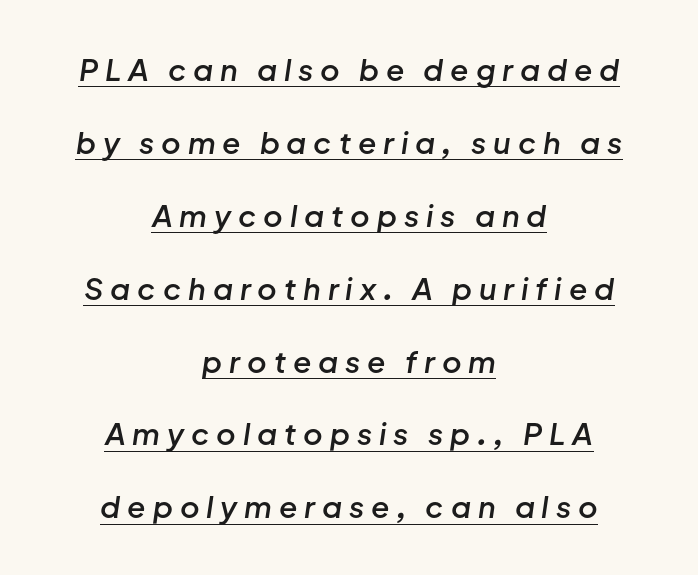
Q: Is the text bold? A: Semi-bold.
Q: Is the text italic (slanted)? A: Yes, it leans right by about 8 degrees.
Q: Is the text underlined? A: Yes.
Q: How is the paragraph aligned? A: Centered.
Q: Is the spacing between letters normal or unusually wide? A: Unusually wide.
Q: Is the spacing between lines tight, normal or loose? A: Loose.
Q: Width (condensed, normal, or wide)? A: Normal.
Q: Stroke contrast? A: Low.
Q: x-height? A: Medium.
Q: Monospaced? A: No.
